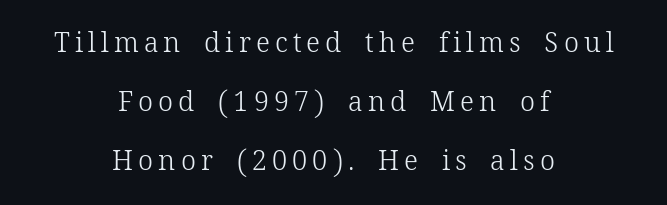
{"italic": "no", "bold": "no", "underline": "no", "align": "center", "line_spacing": "loose", "line_spacing_ratio": 2.19, "glyph_px": 27}
